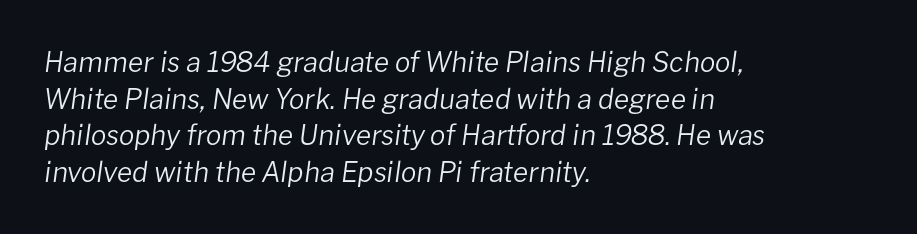
Do the characters align in a grid? No, the font is proportional. Heaviness? Minimal to ordinary, like unemphasized prose. In terms of letterspacing, this is plain default setting. Layout note: lines flush left. Each row of text sits above clean, open space.
